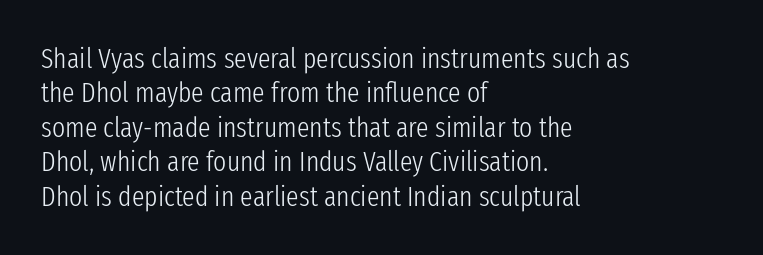
The passage shown has conventional tracking throughout. Notice how the passage keeps a crisp vertical edge on the left only. A typesetter would call this proportional, since set widths differ per character. You can tell it's not italic because the verticals are truly vertical. Think standard paragraph weight, or any step lighter than that.
